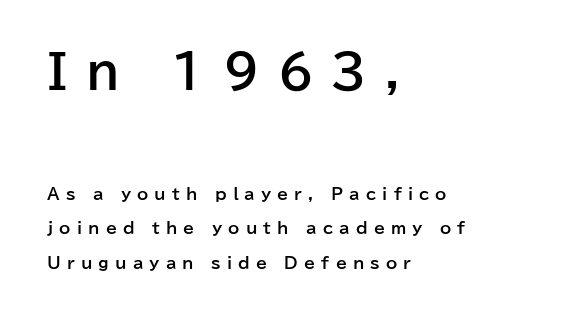
You get the large type first, then a drop to smaller type. Nobody drew a line under any word here. This sample has the flowing, uneven cadence of proportional lettering. This sample trades compactness for vertical openness between lines. A full-strength bold gives these letters their thick strokes. Is there any slant? The stems are plumb.
